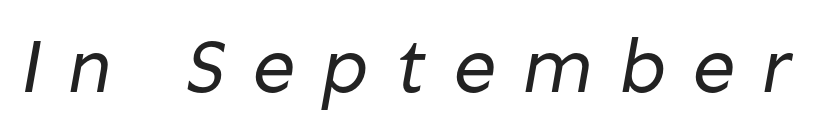
{"serif": "no", "bold": "no", "weight": "regular", "width": "normal", "stroke_contrast": "low", "x_height": "medium", "monospaced": "no", "underline": "no", "letter_spacing": "wide", "letter_spacing_em": 0.33, "glyph_px": 78}
